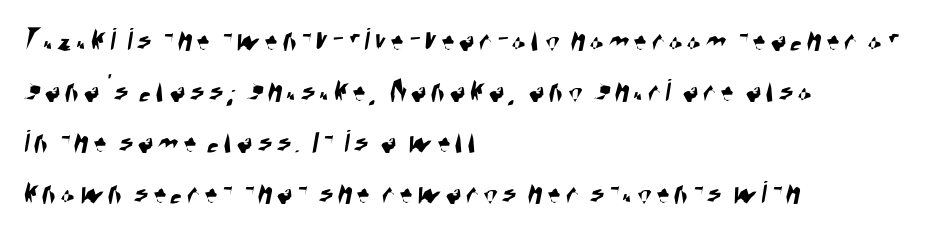
The image shows 33 px condensed sans-serif type; set left-aligned, normal line spacing (1.55x), not underlined; high stroke contrast and a large x-height.
